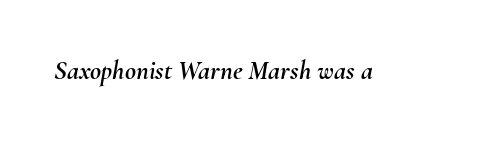
{"italic": "yes", "lean": "right", "slant_degrees": 10, "underline": "no", "letter_spacing": "normal", "letter_spacing_em": 0.0, "glyph_px": 27}
